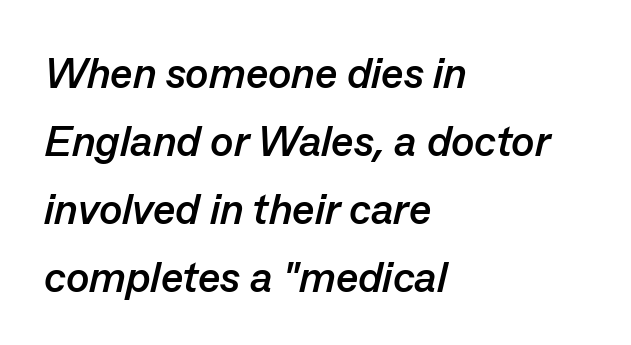
The image shows 43 px semibold type, italic (leaning right); set left-aligned, normal line spacing (1.58x), normal letter spacing, not underlined; low stroke contrast and a medium x-height.
